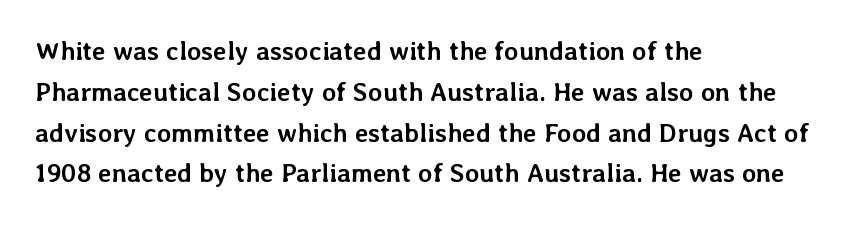
Q: Is the text bold? A: Yes.
Q: Is the text italic (slanted)? A: No, it is upright.
Q: Is the text underlined? A: No.
Q: How is the paragraph aligned? A: Left-aligned.
Q: Is the spacing between letters normal or unusually wide? A: Normal.
Q: Is the spacing between lines tight, normal or loose? A: Normal.
